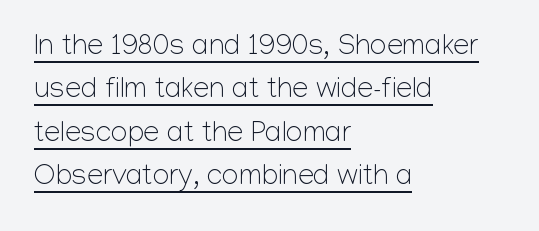
Q: Is the text bold? A: No.
Q: Is the text italic (slanted)? A: No, it is upright.
Q: Is the typeface a serif or a sans-serif typeface? A: Sans-serif.
Q: Is the text underlined? A: Yes.
Q: How is the paragraph aligned? A: Left-aligned.
Q: Is the spacing between letters normal or unusually wide? A: Normal.
Q: Is the spacing between lines tight, normal or loose? A: Normal.
Q: Width (condensed, normal, or wide)? A: Normal.
Q: Stroke contrast? A: Low.
Q: x-height? A: Medium.
Q: Monospaced? A: No.
